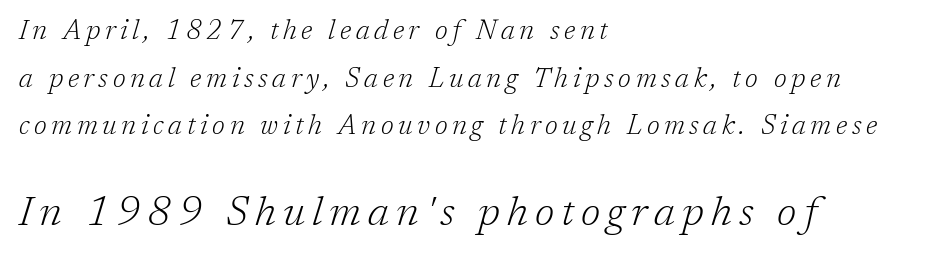
Q: Is the text bold? A: No.
Q: Is the text italic (slanted)? A: Yes, it leans right by about 17 degrees.
Q: Is the typeface a serif or a sans-serif typeface? A: Serif.
Q: Is the text underlined? A: No.
Q: How is the paragraph aligned? A: Left-aligned.
Q: Which block of text is set in a larger size, the first (top) or the second (bottom)? A: The second (bottom) one.
Q: Width (condensed, normal, or wide)? A: Normal.
Q: Stroke contrast? A: Low.
Q: x-height? A: Medium.
Q: Monospaced? A: No.
